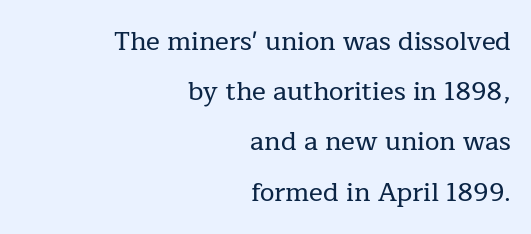
{"italic": "no", "underline": "no", "align": "right", "line_spacing": "loose", "line_spacing_ratio": 1.93, "letter_spacing": "normal", "letter_spacing_em": 0.0, "glyph_px": 26}
